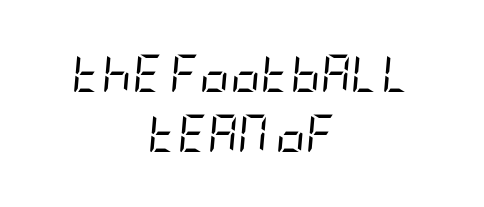
Q: Is the text bold? A: No.
Q: Is the text italic (slanted)? A: Yes, it leans right by about 5 degrees.
Q: Is the text underlined? A: No.
Q: How is the paragraph aligned? A: Centered.
Q: Is the spacing between letters normal or unusually wide? A: Normal.
Q: Is the spacing between lines tight, normal or loose? A: Normal.
Q: Width (condensed, normal, or wide)? A: Condensed.
Q: Stroke contrast? A: Low.
Q: x-height? A: Large.
